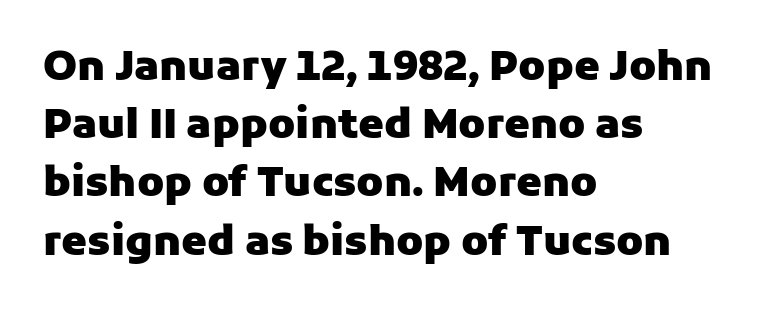
The image shows 41 px heavy sans-serif type, upright; set left-aligned, normal line spacing (1.42x), normal letter spacing, not underlined; low stroke contrast and a medium x-height.
